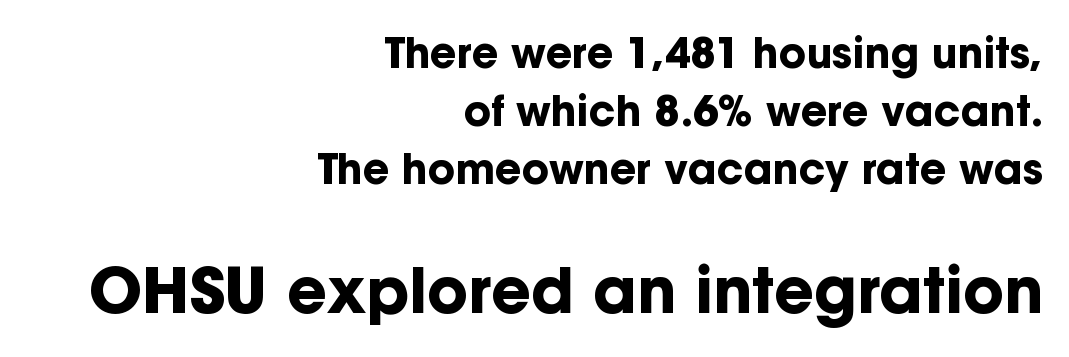
{"serif": "no", "italic": "no", "bold": "yes", "weight": "bold", "width": "normal", "stroke_contrast": "low", "x_height": "medium", "monospaced": "no", "underline": "no", "align": "right", "line_spacing": "normal", "line_spacing_ratio": 1.41, "letter_spacing": "normal", "letter_spacing_em": 0.0, "larger_block": "second", "size_ratio": 1.51, "glyph_px": 62}
